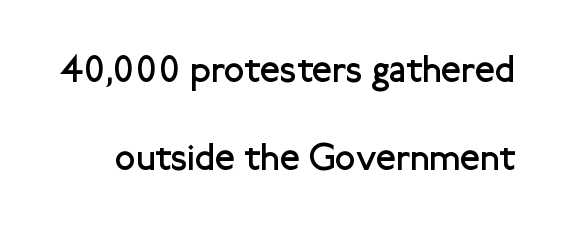
Quick note: underline off. Note the varied advance widths — an 'i' is clearly narrower than an 'm'. Stem width sits at or under what a default text font uses. Do the letters lean? They stand straight. Regarding serifs, this sample does without them.
